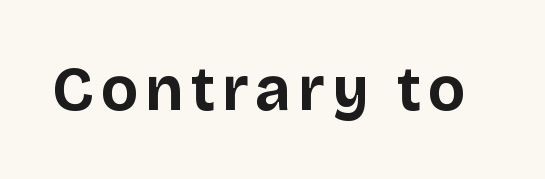
The image shows 62 px bold sans-serif type, upright; set not underlined; low stroke contrast and a large x-height.
